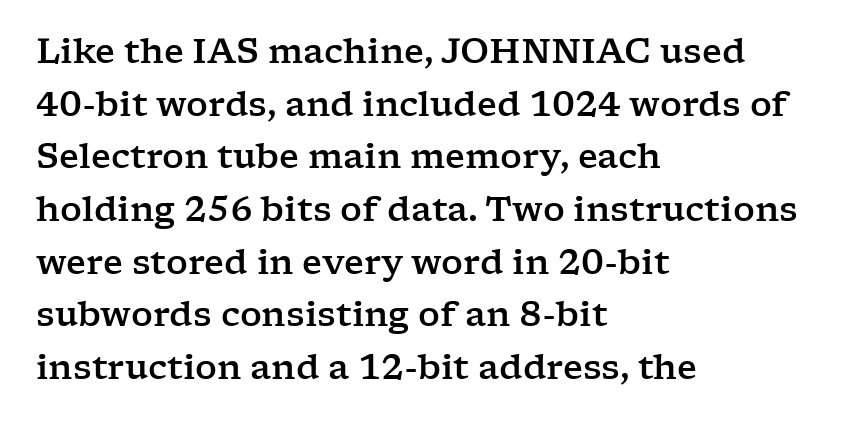
The image shows 34 px wide serif type, upright; set left-aligned, normal line spacing (1.55x), normal letter spacing, not underlined; low stroke contrast and a medium x-height.
